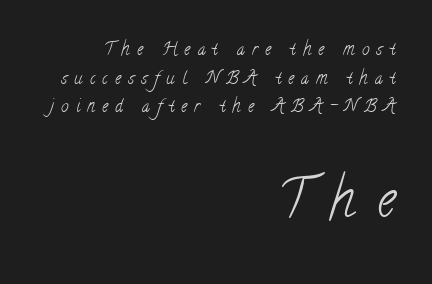
Unbolded letterforms with no extra heft. Descenders hang freely into open space. The rendering uses a moderate line-height, typical for paragraphs. This rendering widens character spacing well past its baseline value.
